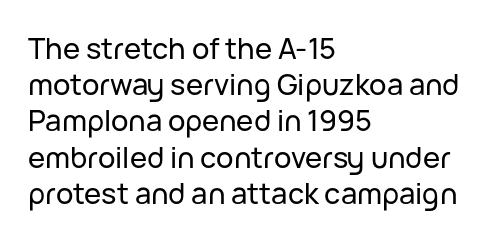
The image shows 29 px sans-serif type, upright; set left-aligned, normal line spacing (1.25x), normal letter spacing, not underlined; low stroke contrast and a medium x-height.
